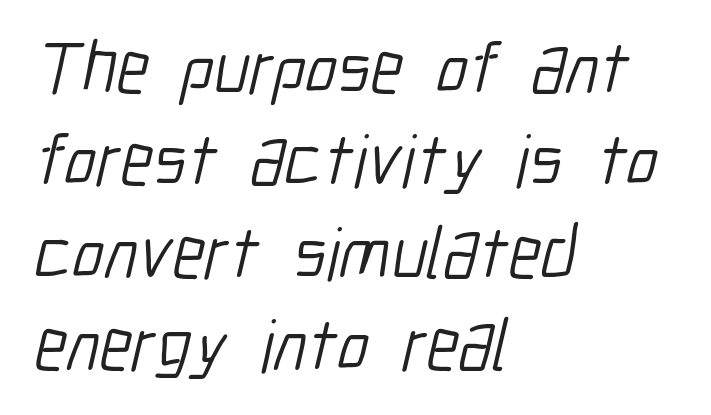
The image shows 74 px light, condensed sans-serif type; set left-aligned, normal line spacing (1.25x), normal letter spacing, not underlined; low stroke contrast and a medium x-height.
